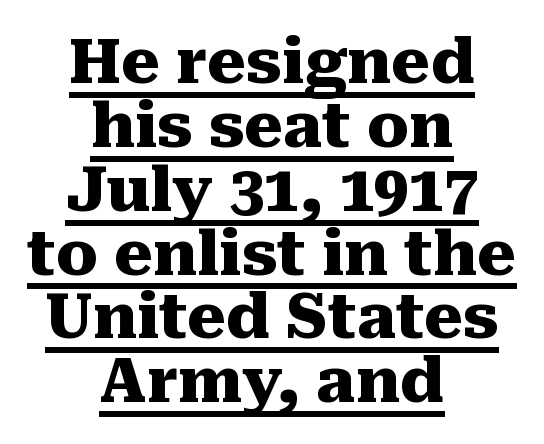
This sample uses plain, unmodified letter spacing. Classification — serif. Students, observe the line beneath the letters — that is underlining. Set as a true bold cut, around the 700 mark. Posture: vertical.
